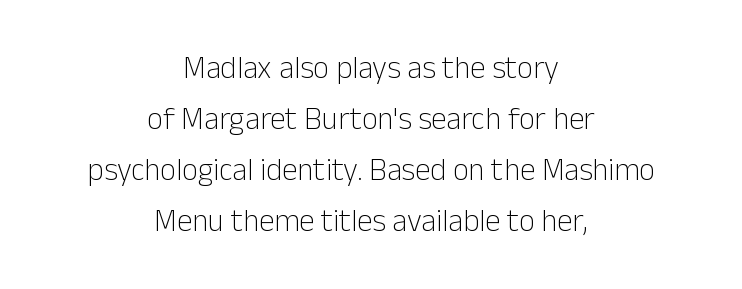
{"serif": "no", "italic": "no", "bold": "no", "weight": "light", "width": "normal", "stroke_contrast": "low", "x_height": "medium", "monospaced": "no", "underline": "no", "align": "center", "line_spacing": "normal", "line_spacing_ratio": 1.64, "letter_spacing": "normal", "letter_spacing_em": 0.0, "glyph_px": 31}
